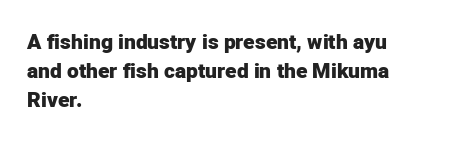
When letters stand straight like this, we call the style roman or upright. Line starts are locked; line ends wander. Quick note: underline off. Words appear dense and cohesive because spacing is normal. A normal amount of white space separates one row of letters from the next.
